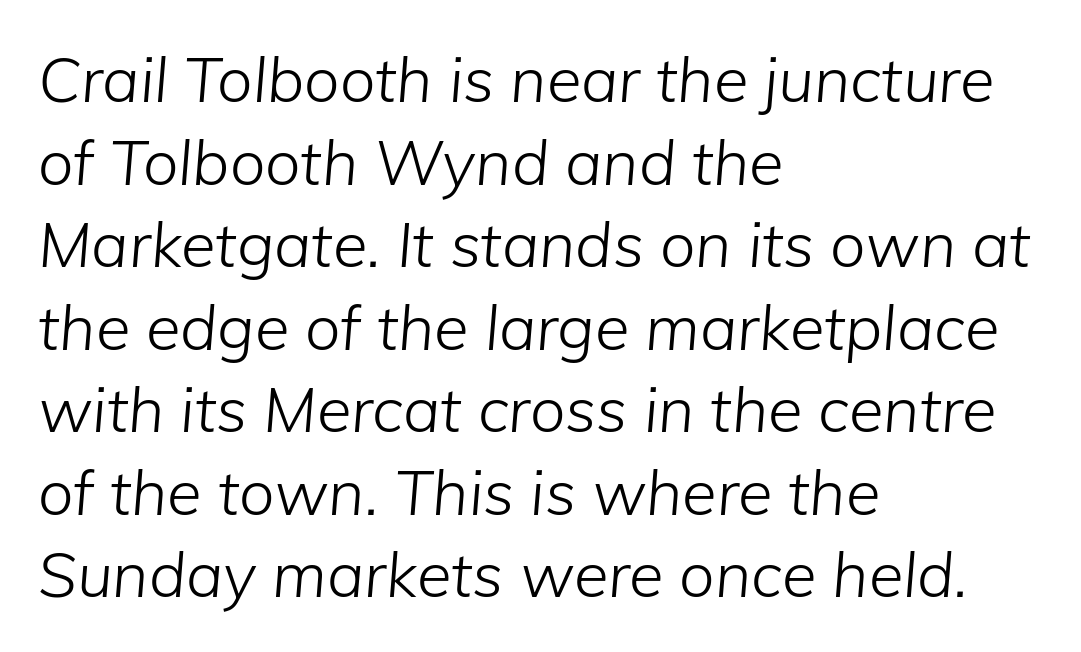
Emphasis-style slanted type is in use. Do the characters align in a grid? No, the font is proportional. Left-aligned paragraph, ragged on the right. This is not heavy type; no bold has been used.
